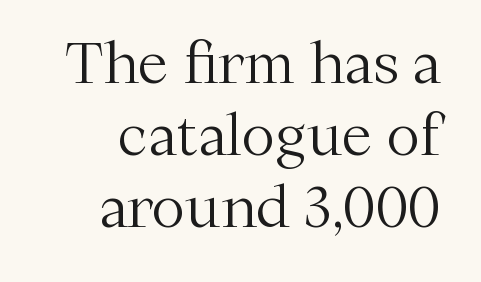
Q: Is the text bold? A: No.
Q: Is the text italic (slanted)? A: No, it is upright.
Q: Is the typeface a serif or a sans-serif typeface? A: Serif.
Q: Is the text underlined? A: No.
Q: Is the spacing between letters normal or unusually wide? A: Normal.
Q: Is the spacing between lines tight, normal or loose? A: Normal.
Q: Width (condensed, normal, or wide)? A: Normal.
Q: Stroke contrast? A: Medium.
Q: x-height? A: Medium.
Q: Monospaced? A: No.
